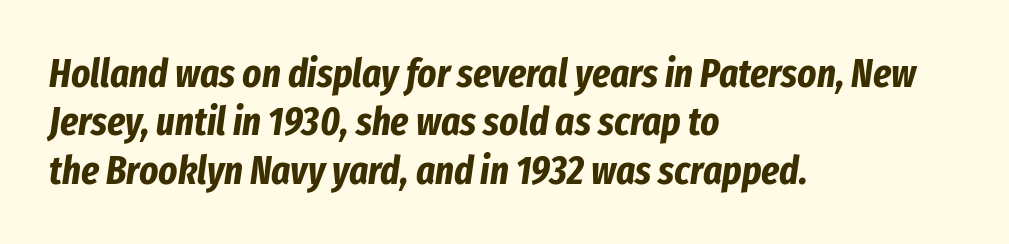
The image shows 40 px bold, condensed type, italic (leaning right); set left-aligned, line spacing 1.21x, normal letter spacing, not underlined; low stroke contrast and a medium x-height.
